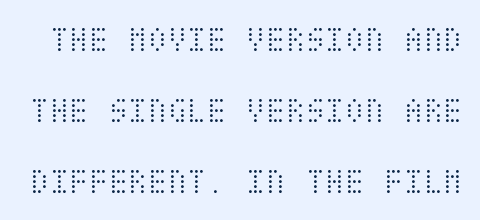
Q: Is the text bold? A: No.
Q: Is the text italic (slanted)? A: No, it is upright.
Q: Is the text underlined? A: No.
Q: Is the spacing between letters normal or unusually wide? A: Normal.
Q: Is the spacing between lines tight, normal or loose? A: Loose.
Q: Width (condensed, normal, or wide)? A: Condensed.
Q: Stroke contrast? A: Medium.
Q: x-height? A: Large.
